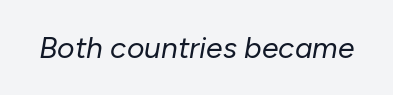
This rendering leaves character spacing at its baseline value. Is the type slanted? Yes — the strokes lean at a clear angle. The strokes are not fattened; the text isn't bold. The letters advance in unequal steps, a hallmark of proportional type. No word sits above an underline.
